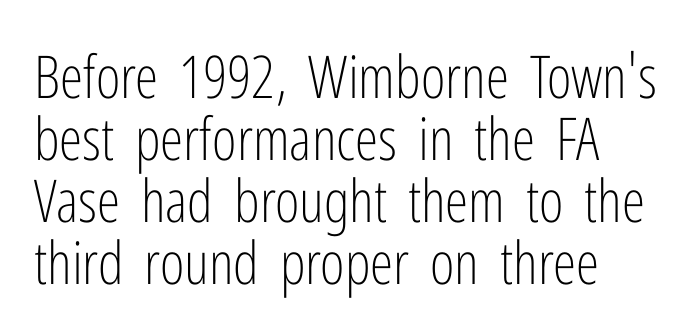
The image shows 59 px light, condensed sans-serif type, upright; set tight line spacing (1.05x), normal letter spacing, not underlined; low stroke contrast and a medium x-height.
